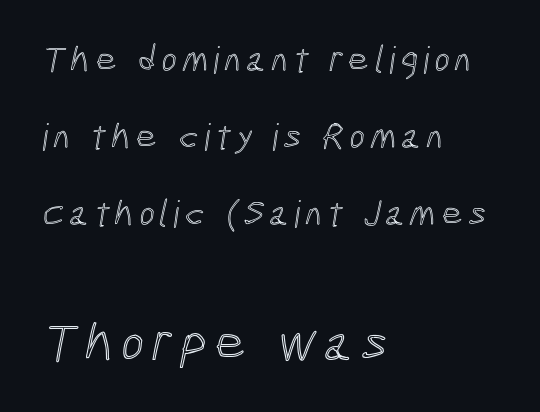
{"width": "condensed", "x_height": "medium", "monospaced": "no", "underline": "no", "align": "left", "line_spacing": "loose", "line_spacing_ratio": 2.08, "larger_block": "second", "size_ratio": 1.49, "glyph_px": 55}
